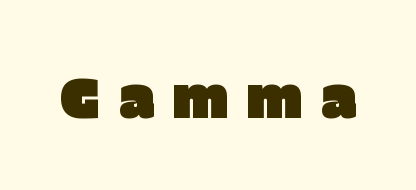
The image shows 56 px sans-serif type, upright; set unusually wide letter spacing (+0.33 em), not underlined; low stroke contrast and a large x-height.
